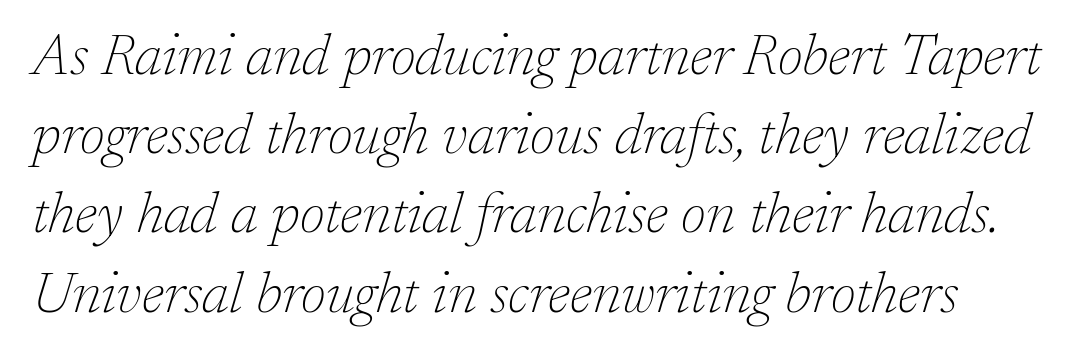
The image shows 57 px thin serif type, italic (leaning right); set normal line spacing (1.39x), normal letter spacing, not underlined; low stroke contrast and a medium x-height.
